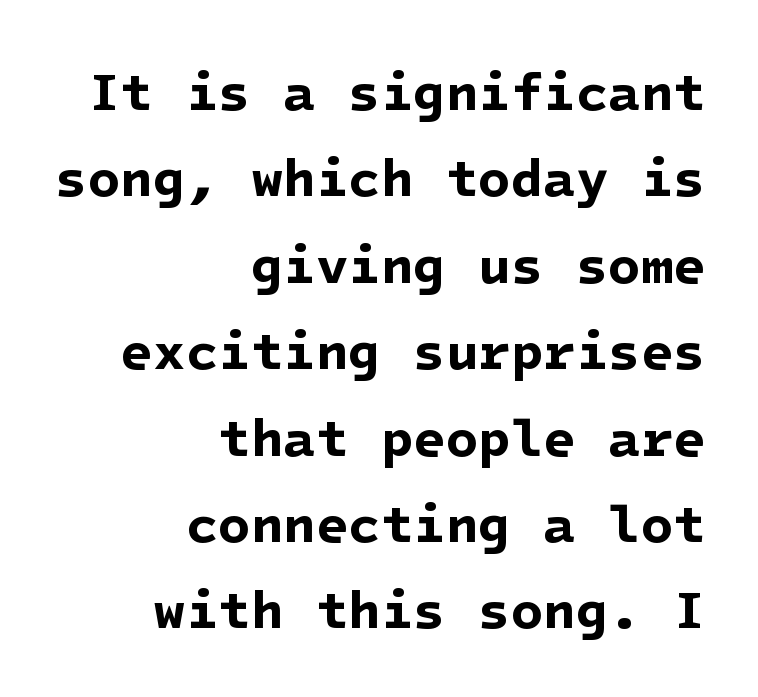
Q: Is the text bold? A: Yes.
Q: Is the typeface a serif or a sans-serif typeface? A: Sans-serif.
Q: Is the text underlined? A: No.
Q: How is the paragraph aligned? A: Right-aligned.
Q: Is the spacing between letters normal or unusually wide? A: Normal.
Q: Is the spacing between lines tight, normal or loose? A: Normal.
Q: Width (condensed, normal, or wide)? A: Normal.
Q: Stroke contrast? A: Low.
Q: x-height? A: Medium.
